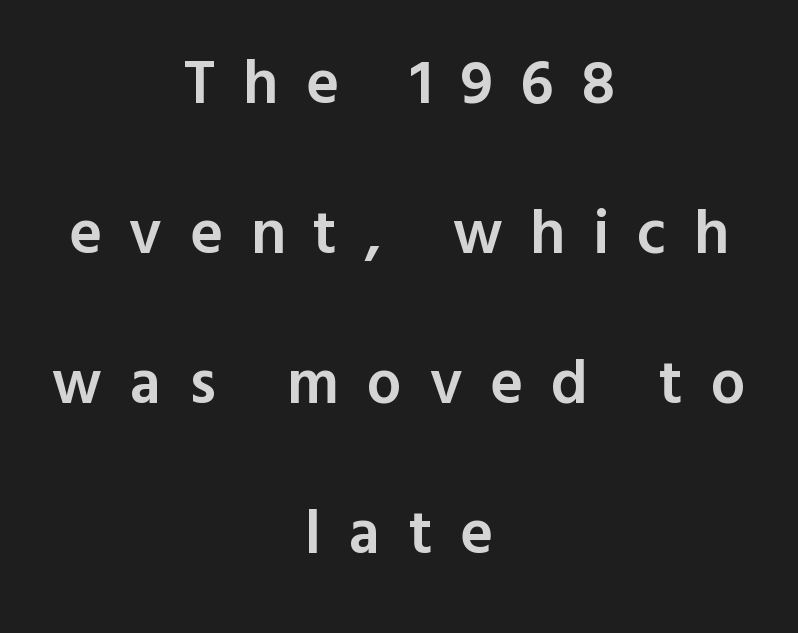
Inter-character spacing is expanded well beyond the font's built-in metrics. Quick note: interline space is abundant. Heft: intermediate — a semibold. In CSS terms this would be text-align: center. Font category for this specimen: sans-serif. The rendering uses natural spacing where letterforms have individual widths.
